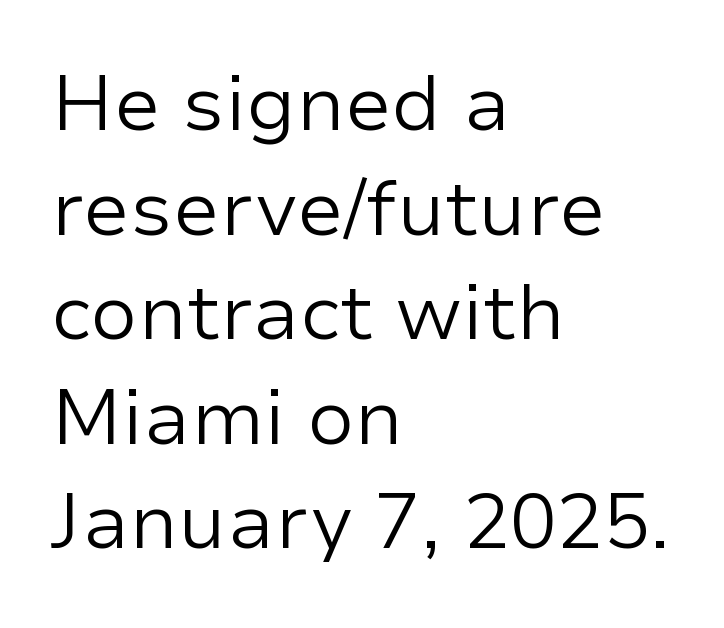
Q: Is the text bold? A: No.
Q: Is the text italic (slanted)? A: No, it is upright.
Q: Is the typeface a serif or a sans-serif typeface? A: Sans-serif.
Q: Is the text underlined? A: No.
Q: How is the paragraph aligned? A: Left-aligned.
Q: Is the spacing between letters normal or unusually wide? A: Normal.
Q: Is the spacing between lines tight, normal or loose? A: Normal.
Q: Width (condensed, normal, or wide)? A: Normal.
Q: Stroke contrast? A: Low.
Q: x-height? A: Medium.
Q: Monospaced? A: No.
